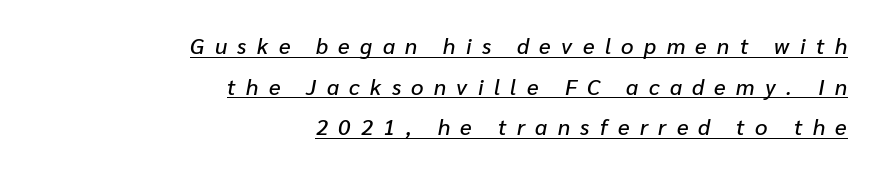
Q: Is the text italic (slanted)? A: Yes, it leans right by about 10 degrees.
Q: Is the text underlined? A: Yes.
Q: How is the paragraph aligned? A: Right-aligned.
Q: Is the spacing between letters normal or unusually wide? A: Unusually wide.
